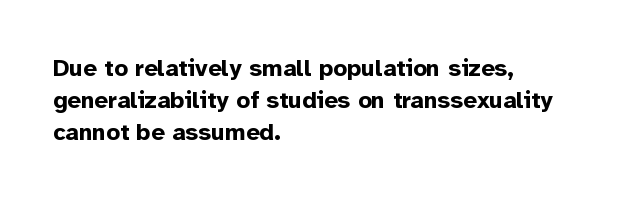
The image shows 24 px bold type, upright; set left-aligned, normal line spacing (1.33x), normal letter spacing, not underlined.
